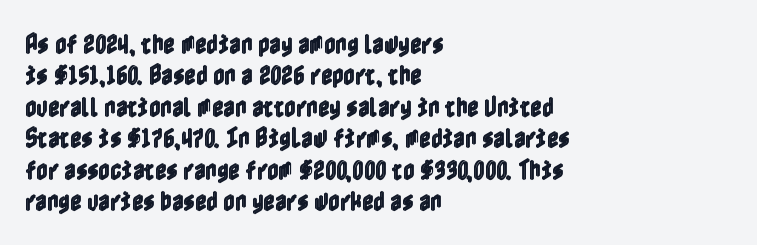
Q: Is the text italic (slanted)? A: No, it is upright.
Q: Is the text underlined? A: No.
Q: How is the paragraph aligned? A: Left-aligned.
Q: Is the spacing between letters normal or unusually wide? A: Normal.
Q: Is the spacing between lines tight, normal or loose? A: Normal.
